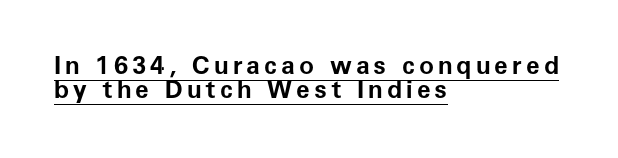
Q: Is the text bold? A: Yes.
Q: Is the text italic (slanted)? A: No, it is upright.
Q: Is the text underlined? A: Yes.
Q: How is the paragraph aligned? A: Left-aligned.
Q: Is the spacing between lines tight, normal or loose? A: Tight.
